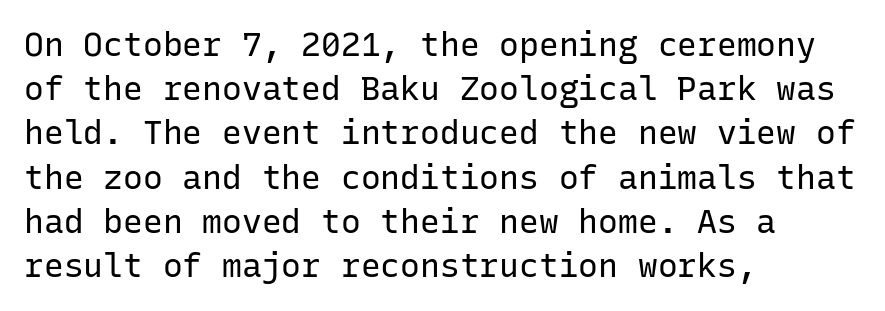
{"serif": "no", "italic": "no", "bold": "no", "weight": "regular", "width": "normal", "stroke_contrast": "low", "x_height": "medium", "monospaced": "yes", "underline": "no", "align": "left", "line_spacing": "normal", "line_spacing_ratio": 1.34, "letter_spacing": "normal", "letter_spacing_em": 0.0, "glyph_px": 33}
